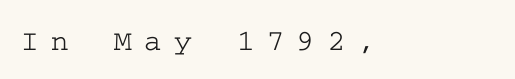
{"serif": "yes", "italic": "no", "width": "wide", "stroke_contrast": "low", "x_height": "medium", "underline": "no", "letter_spacing": "wide", "letter_spacing_em": 0.43, "glyph_px": 30}
